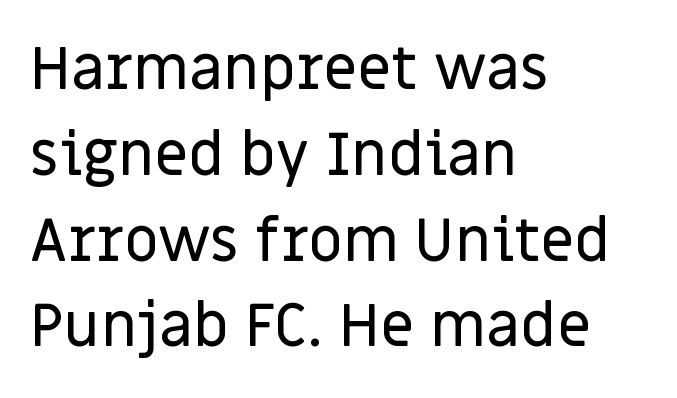
The image shows 60 px sans-serif type, upright; set left-aligned, normal line spacing (1.43x), normal letter spacing, not underlined; low stroke contrast and a large x-height.
